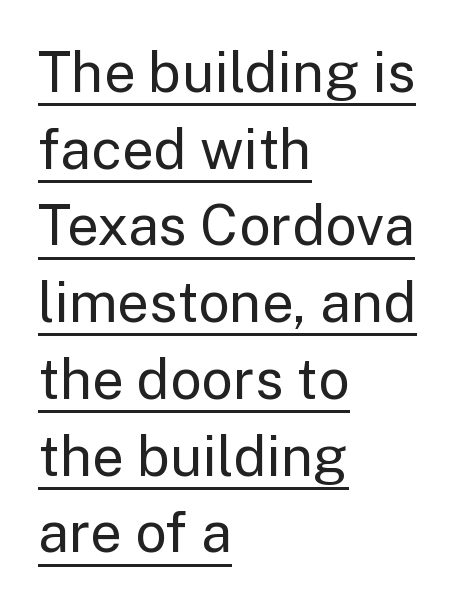
Q: Is the text bold? A: No.
Q: Is the text italic (slanted)? A: No, it is upright.
Q: Is the typeface a serif or a sans-serif typeface? A: Sans-serif.
Q: Is the text underlined? A: Yes.
Q: How is the paragraph aligned? A: Left-aligned.
Q: Is the spacing between letters normal or unusually wide? A: Normal.
Q: Is the spacing between lines tight, normal or loose? A: Normal.
Q: Width (condensed, normal, or wide)? A: Normal.
Q: Stroke contrast? A: Low.
Q: x-height? A: Medium.
Q: Monospaced? A: No.
